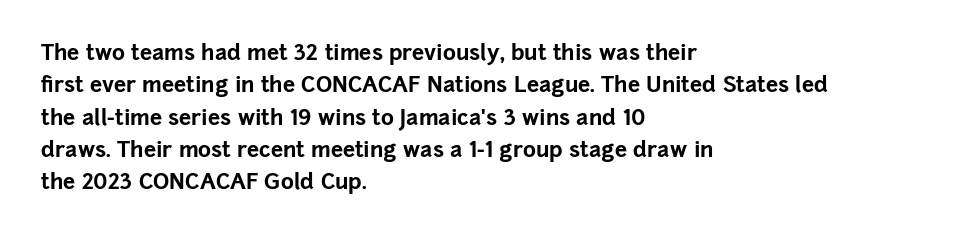
The image shows 22 px bold type, upright; set left-aligned, normal line spacing (1.47x), normal letter spacing, not underlined.
